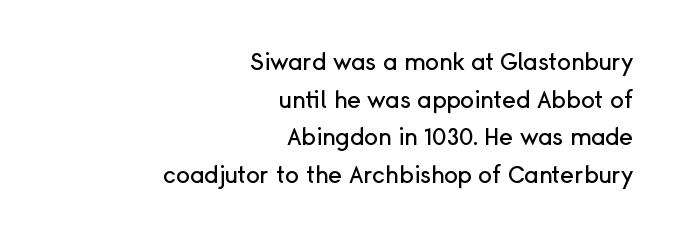
Q: Is the text italic (slanted)? A: No, it is upright.
Q: Is the text underlined? A: No.
Q: How is the paragraph aligned? A: Right-aligned.
Q: Is the spacing between letters normal or unusually wide? A: Normal.
Q: Is the spacing between lines tight, normal or loose? A: Normal.
